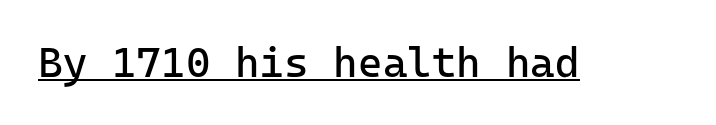
Q: Is the text bold? A: No.
Q: Is the text italic (slanted)? A: No, it is upright.
Q: Is the typeface a serif or a sans-serif typeface? A: Sans-serif.
Q: Is the text underlined? A: Yes.
Q: Is the spacing between letters normal or unusually wide? A: Normal.
Q: Width (condensed, normal, or wide)? A: Normal.
Q: Stroke contrast? A: Low.
Q: x-height? A: Medium.
